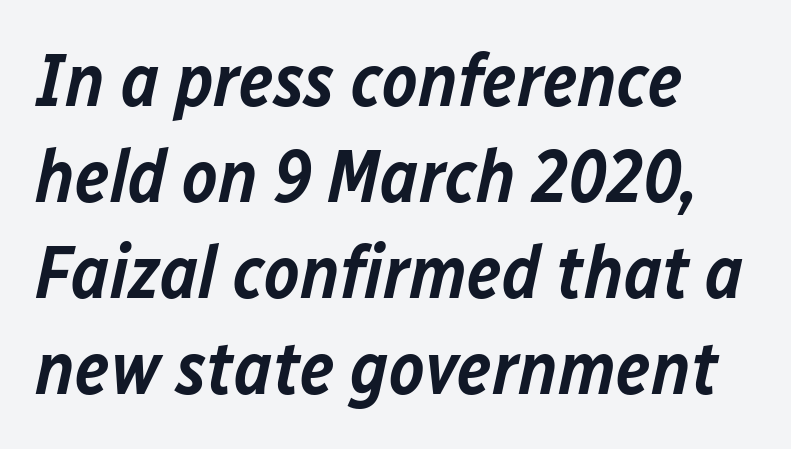
{"italic": "yes", "lean": "right", "slant_degrees": 12, "bold": "semi", "weight": "semibold", "width": "normal", "stroke_contrast": "low", "x_height": "medium", "monospaced": "no", "underline": "no", "align": "left", "line_spacing": "normal", "line_spacing_ratio": 1.28, "letter_spacing": "normal", "letter_spacing_em": 0.0, "glyph_px": 75}
